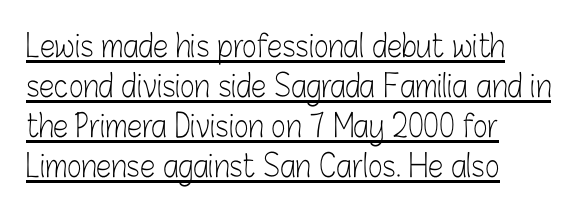
The image shows 31 px light, condensed sans-serif type, upright; set left-aligned, normal line spacing (1.29x), normal letter spacing, underlined; low stroke contrast and a medium x-height.
